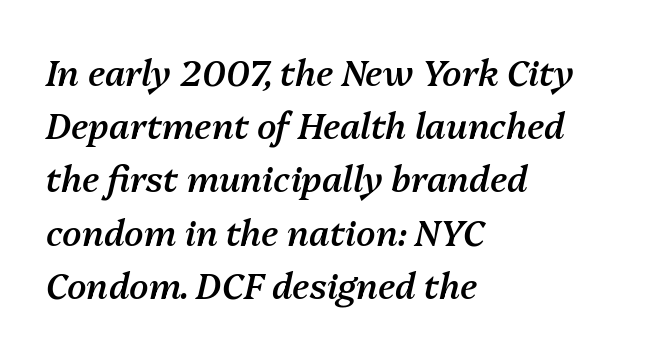
Q: Is the text bold? A: Semi-bold.
Q: Is the text italic (slanted)? A: Yes, it leans right by about 13 degrees.
Q: Is the text underlined? A: No.
Q: How is the paragraph aligned? A: Left-aligned.
Q: Is the spacing between letters normal or unusually wide? A: Normal.
Q: Is the spacing between lines tight, normal or loose? A: Normal.
Q: Width (condensed, normal, or wide)? A: Normal.
Q: Stroke contrast? A: Medium.
Q: x-height? A: Medium.
Q: Monospaced? A: No.
